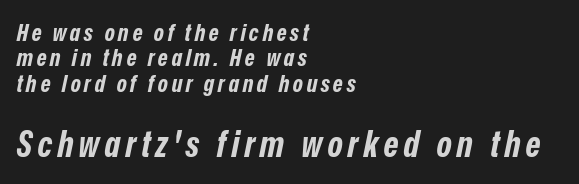
This rendering features lettering with no underline. Note: smaller setting up top, larger setting below. Caption: multi-line text, flush left, ragged right. Is this a fixed-width face? No — the glyphs have proportional, varying widths. Horizontal bands of white between lines are thin slivers. Notice how the stems are inclined rather than vertical — that's the hallmark of italics.
